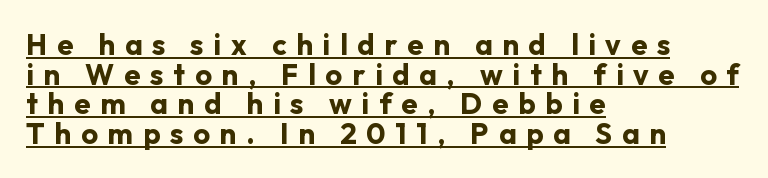
{"serif": "no", "italic": "no", "bold": "yes", "weight": "bold", "width": "normal", "stroke_contrast": "low", "x_height": "medium", "monospaced": "no", "underline": "yes", "align": "left", "line_spacing": "tight", "line_spacing_ratio": 1.02, "letter_spacing": "wide", "letter_spacing_em": 0.34, "glyph_px": 29}
